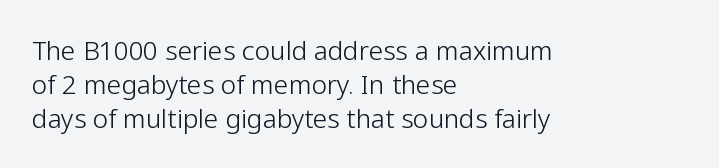
{"italic": "no", "bold": "no", "underline": "no", "align": "left", "line_spacing": "normal", "line_spacing_ratio": 1.3, "letter_spacing": "normal", "letter_spacing_em": 0.0, "glyph_px": 26}
